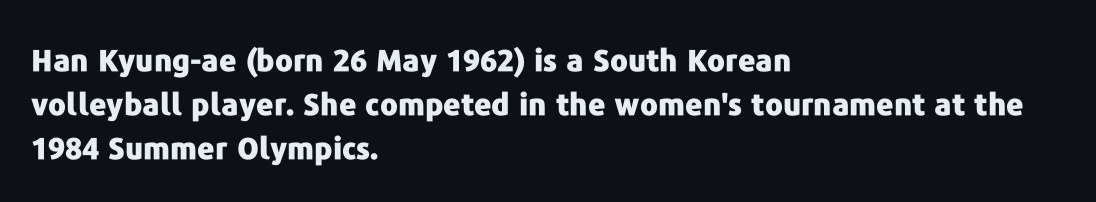
Q: Is the text bold? A: Yes.
Q: Is the text italic (slanted)? A: No, it is upright.
Q: Is the typeface a serif or a sans-serif typeface? A: Sans-serif.
Q: Is the text underlined? A: No.
Q: How is the paragraph aligned? A: Left-aligned.
Q: Is the spacing between letters normal or unusually wide? A: Normal.
Q: Is the spacing between lines tight, normal or loose? A: Normal.
Q: Width (condensed, normal, or wide)? A: Normal.
Q: Stroke contrast? A: Low.
Q: x-height? A: Medium.
Q: Monospaced? A: No.
